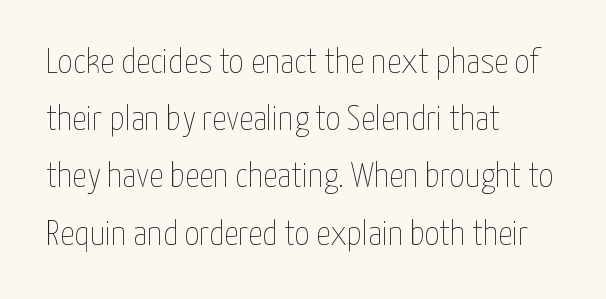
Q: Is the text bold? A: No.
Q: Is the text italic (slanted)? A: No, it is upright.
Q: Is the text underlined? A: No.
Q: How is the paragraph aligned? A: Left-aligned.
Q: Is the spacing between letters normal or unusually wide? A: Normal.
Q: Is the spacing between lines tight, normal or loose? A: Normal.
Q: Width (condensed, normal, or wide)? A: Condensed.
Q: Stroke contrast? A: Low.
Q: x-height? A: Medium.
Q: Monospaced? A: No.
